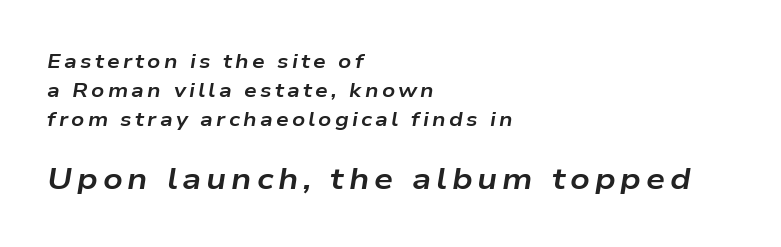
{"italic": "yes", "lean": "right", "slant_degrees": 9, "bold": "yes", "weight": "bold", "width": "wide", "stroke_contrast": "low", "x_height": "medium", "monospaced": "no", "underline": "no", "align": "left", "line_spacing": "normal", "line_spacing_ratio": 1.45, "larger_block": "second", "size_ratio": 1.5, "glyph_px": 30}
